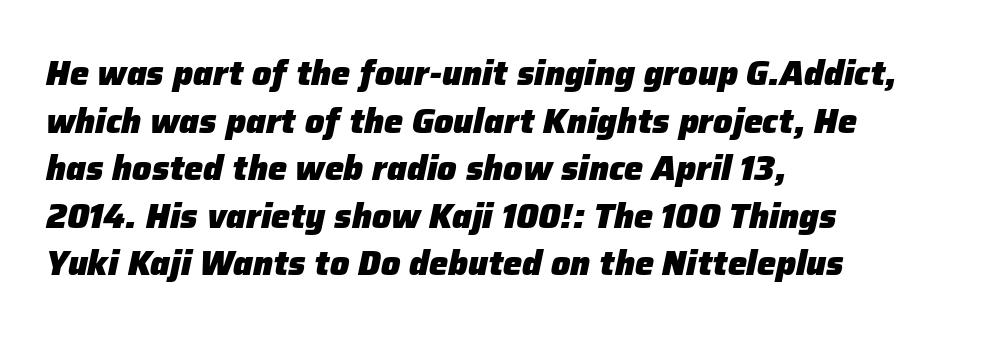
The image shows 34 px heavy type, italic (leaning right); set left-aligned, normal line spacing (1.4x), normal letter spacing, not underlined; low stroke contrast and a medium x-height.
